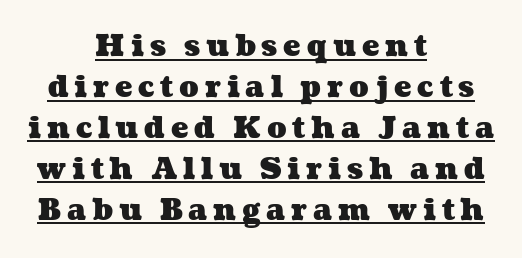
The image shows 29 px heavy, wide type; set centered, normal line spacing (1.41x), unusually wide letter spacing (+0.2 em), underlined; medium stroke contrast and a medium x-height.
